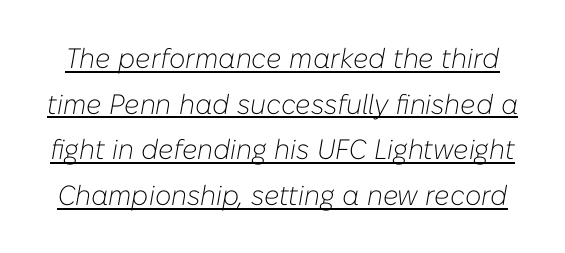
Q: Is the text bold? A: No.
Q: Is the text italic (slanted)? A: Yes, it leans right by about 10 degrees.
Q: Is the text underlined? A: Yes.
Q: Is the spacing between letters normal or unusually wide? A: Normal.
Q: Is the spacing between lines tight, normal or loose? A: Normal.
Q: Width (condensed, normal, or wide)? A: Normal.
Q: Stroke contrast? A: Low.
Q: x-height? A: Medium.
Q: Monospaced? A: No.
